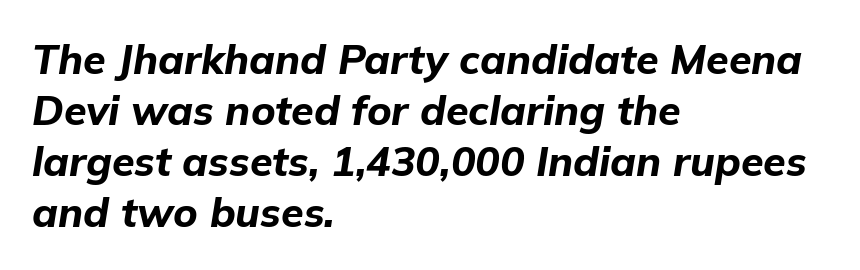
The image shows 41 px bold type, italic (leaning right); set left-aligned, line spacing 1.24x, normal letter spacing, not underlined; low stroke contrast and a medium x-height.
